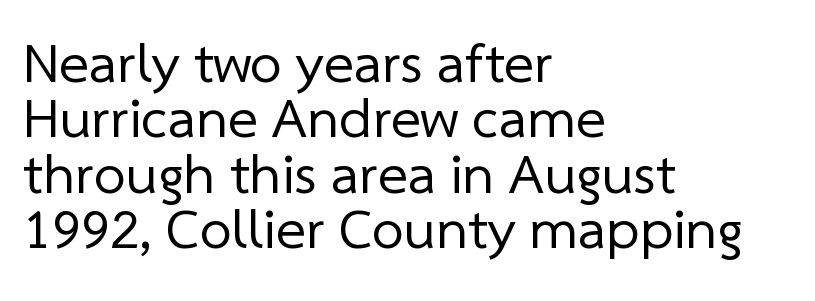
{"serif": "no", "bold": "no", "weight": "regular", "width": "normal", "stroke_contrast": "low", "x_height": "medium", "monospaced": "no", "underline": "no", "align": "left", "line_spacing": "tight", "line_spacing_ratio": 0.97, "letter_spacing": "normal", "letter_spacing_em": 0.0, "glyph_px": 57}
